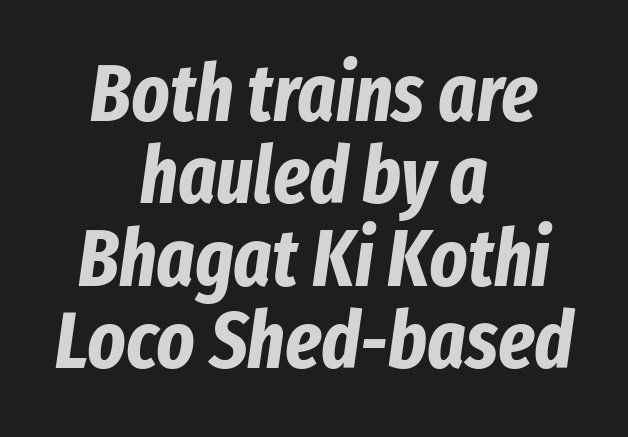
The image shows 80 px bold, condensed type, italic (leaning right); set centered, tight line spacing (1.03x), normal letter spacing, not underlined; low stroke contrast and a medium x-height.
